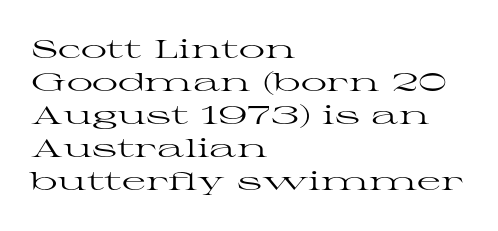
When letters stand straight like this, we call the style roman or upright. These lines sit exactly where default settings would place them. Students, note that the glyphs here touch the page at normal intervals. The passage shown is not bold in any degree. In CSS terms this would be text-align: left. Underlining? Definitely not there.
